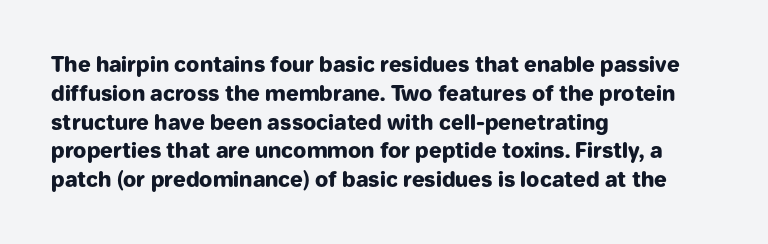
{"italic": "no", "bold": "yes", "underline": "no", "align": "left", "line_spacing": "normal", "line_spacing_ratio": 1.37, "letter_spacing": "normal", "letter_spacing_em": 0.0, "glyph_px": 21}
